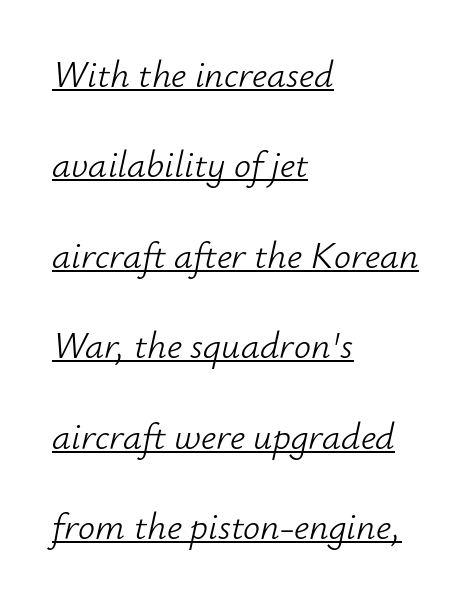
{"italic": "yes", "lean": "right", "slant_degrees": 12, "bold": "no", "weight": "light", "width": "normal", "stroke_contrast": "low", "x_height": "small", "monospaced": "no", "underline": "yes", "align": "left", "line_spacing": "loose", "line_spacing_ratio": 2.38, "letter_spacing": "normal", "letter_spacing_em": 0.0, "glyph_px": 38}
